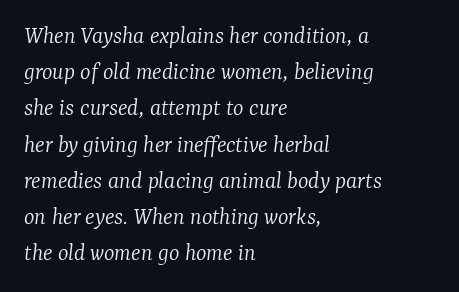
Glyph-to-glyph distance matches everyday printed text. The zone under the glyphs is completely vacant. It's the slanting kind of type. Regarding leading, the lines here are spaced in the standard way. The rag falls on the right side of this text block. Summary of weight: not heavy and not bold.
